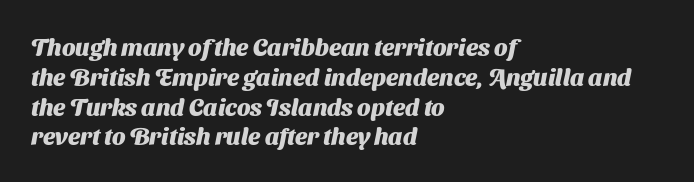
Q: Is the text bold? A: Yes.
Q: Is the text underlined? A: No.
Q: How is the paragraph aligned? A: Left-aligned.
Q: Is the spacing between letters normal or unusually wide? A: Normal.
